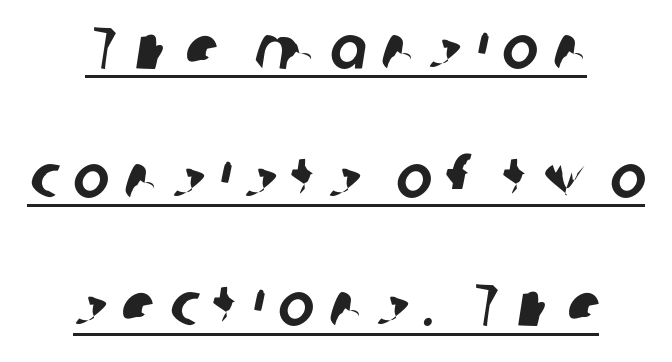
The image shows 61 px sans-serif type; set centered, loose line spacing (2.11x), unusually wide letter spacing (+0.24 em), underlined; low stroke contrast and a medium x-height.
